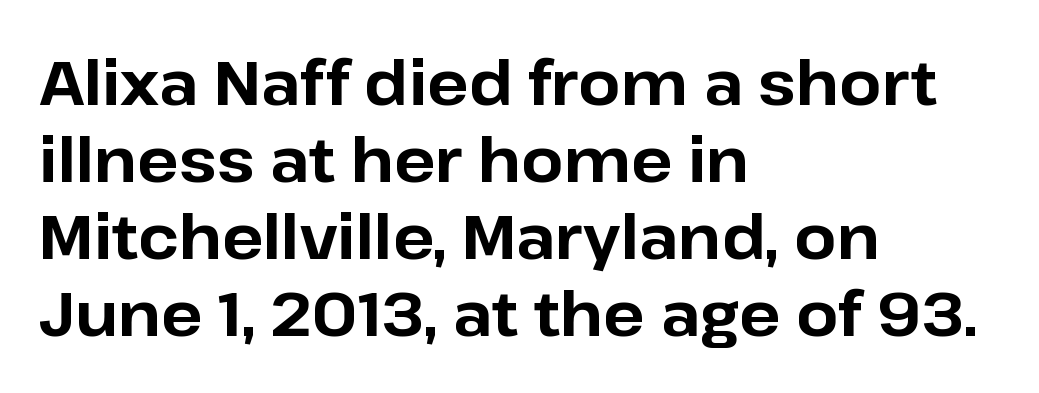
The image shows 61 px bold sans-serif type, upright; set left-aligned, normal line spacing (1.26x), normal letter spacing, not underlined; low stroke contrast and a medium x-height.
